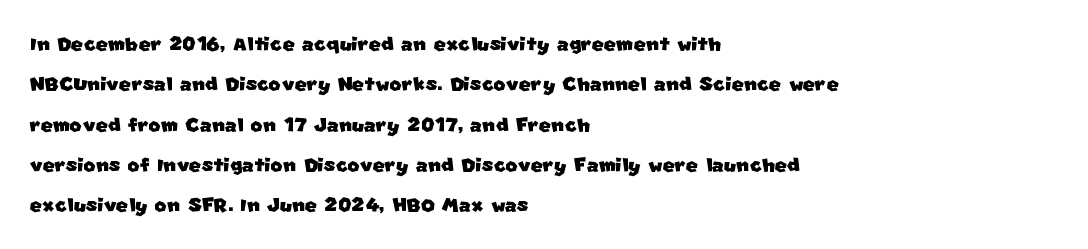
Q: Is the text underlined? A: No.
Q: How is the paragraph aligned? A: Left-aligned.
Q: Is the spacing between letters normal or unusually wide? A: Normal.
Q: Is the spacing between lines tight, normal or loose? A: Normal.
